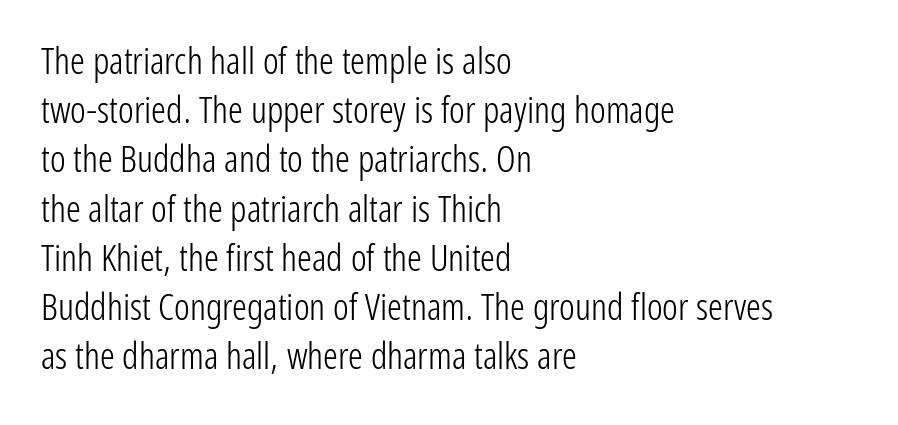
The lines in this sample share a left origin and differ only in where they stop. Typographically, this falls in the sans-serif category. This rendering leaves character spacing at its baseline value. The designer left line spacing at the default. On a weight scale, this lands at 450 or below.
